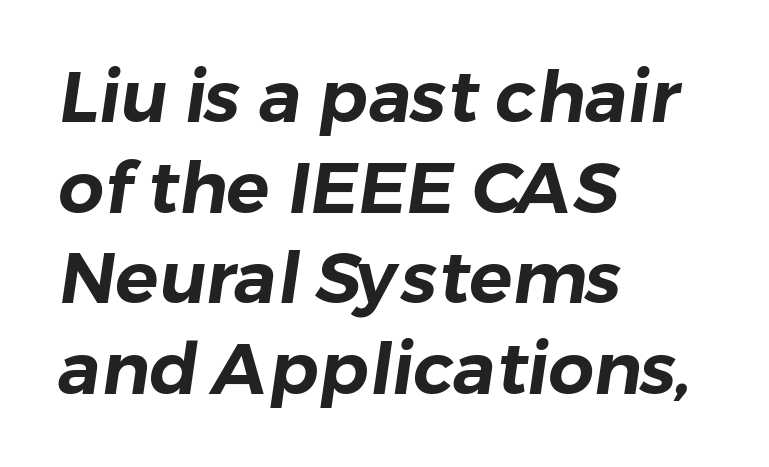
{"serif": "no", "width": "normal", "stroke_contrast": "low", "x_height": "medium", "monospaced": "no", "underline": "no", "align": "left", "line_spacing": "normal", "line_spacing_ratio": 1.26, "letter_spacing": "normal", "letter_spacing_em": 0.0, "glyph_px": 72}
